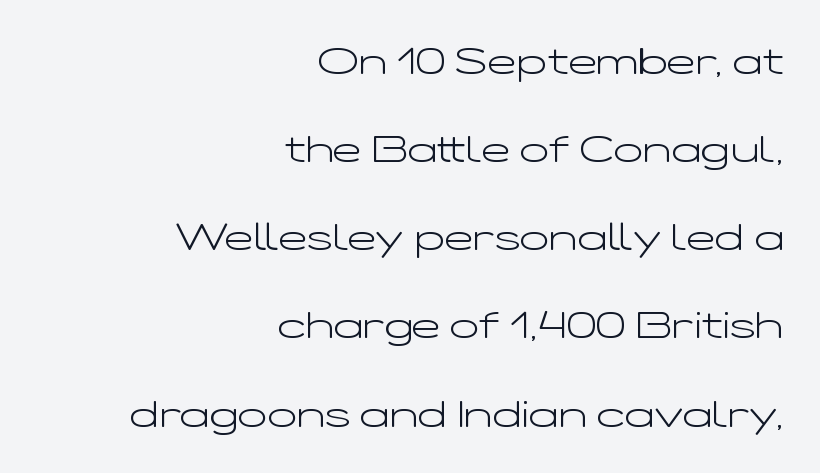
The tracking reads as untouched default to a designer's eye. The text block is weighted toward the right margin, trailing off unevenly leftward. The characters are drawn with everyday or finer stroke widths. Vertically, the passage feels expansive, rows floating well apart.
